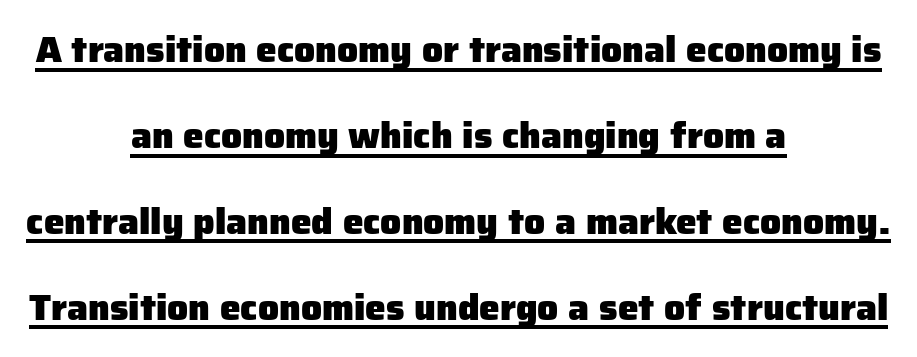
Is this a sans? Yes — the strokes have no serifs. Nope, not italic — everything's standing straight. Compared with undecorated copy, this sample adds a rule below the words. The gaps between neighbouring characters are ordinary and unremarkable. Short and long lines alike share a common midpoint. Varying glyph widths throughout — classic text-font behaviour.
